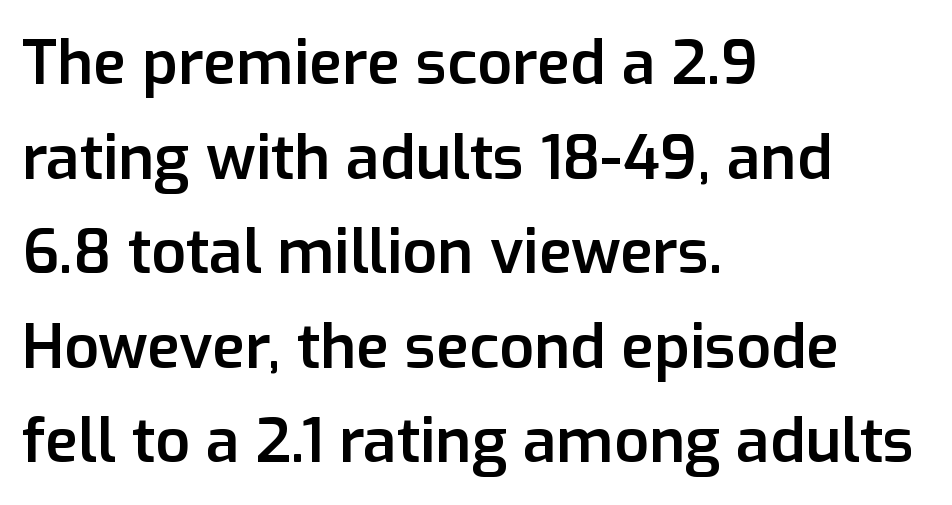
These lines were composed using upright roman letters. The text was rendered using a sans face with plain stroke endings. The rendering uses a semibold face; strokes are thickened but not to full bold. Standard letterfit; no display-style spreading of the glyphs. Bare-footed words on every line. Horizontal alignment here is leftward, the default for most running prose.
